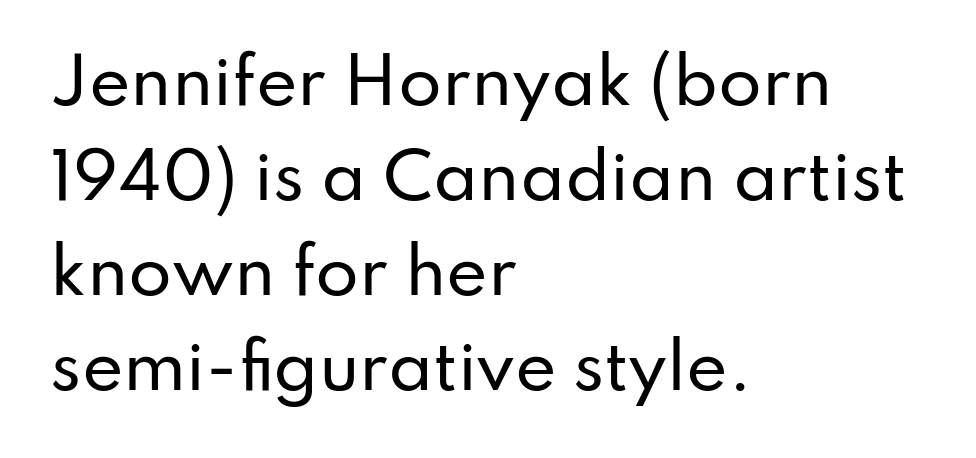
Does the lettering tilt? It doesn't — this is upright. The passage shown stacks its lines at a standard gap. The paragraph shown leans on its left margin. Each letter keeps its own natural width here, so spacing adapts to shape.
